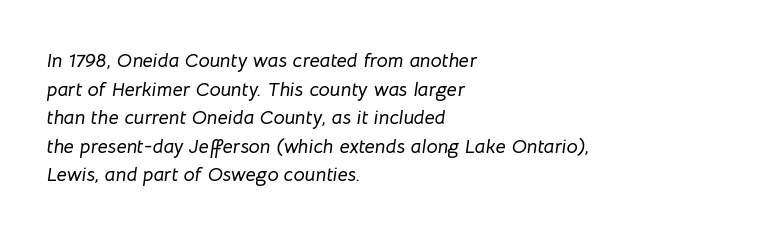
Q: Is the text italic (slanted)? A: Yes, it leans right by about 8 degrees.
Q: Is the text underlined? A: No.
Q: How is the paragraph aligned? A: Left-aligned.
Q: Is the spacing between letters normal or unusually wide? A: Normal.
Q: Is the spacing between lines tight, normal or loose? A: Normal.
